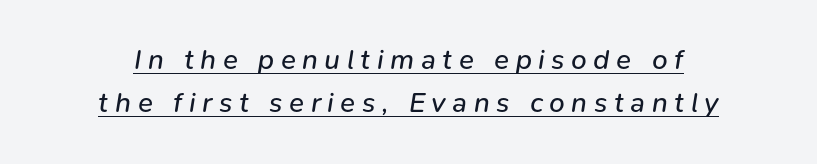
Q: Is the text bold? A: No.
Q: Is the text italic (slanted)? A: Yes, it leans right by about 9 degrees.
Q: Is the text underlined? A: Yes.
Q: How is the paragraph aligned? A: Centered.
Q: Is the spacing between letters normal or unusually wide? A: Unusually wide.
Q: Is the spacing between lines tight, normal or loose? A: Normal.
Q: Width (condensed, normal, or wide)? A: Normal.
Q: Stroke contrast? A: Low.
Q: x-height? A: Medium.
Q: Monospaced? A: No.
